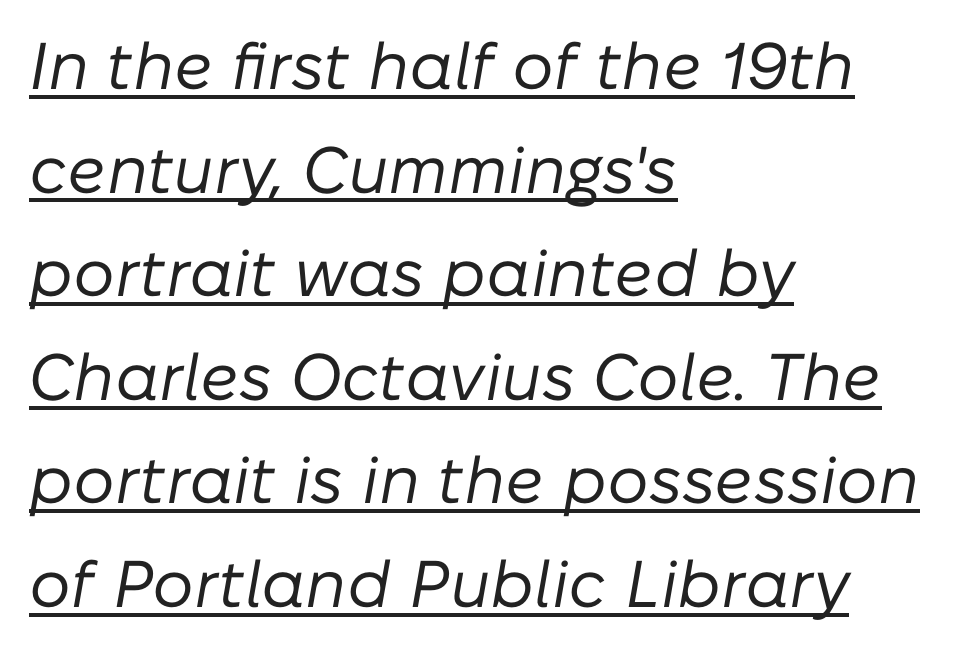
The paragraph shown leans on its left margin. Stem width sits at or under what a default text font uses. The space between consecutive lines is moderate. These lines were composed using italics. Each line of the rendering has a horizontal stroke beneath the glyphs.
